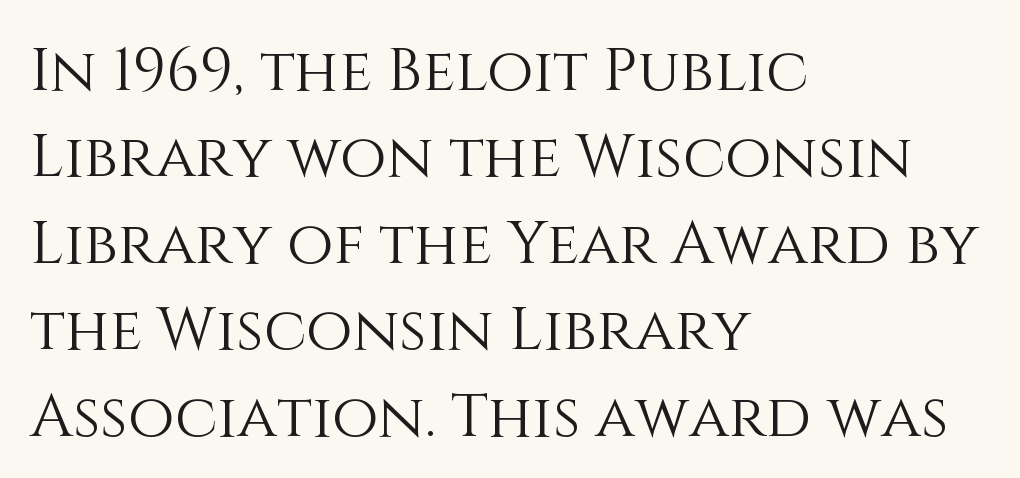
{"italic": "no", "bold": "no", "weight": "light", "width": "normal", "stroke_contrast": "medium", "x_height": "large", "monospaced": "no", "underline": "no", "align": "left", "line_spacing": "normal", "line_spacing_ratio": 1.44, "letter_spacing": "normal", "letter_spacing_em": 0.0, "glyph_px": 60}
